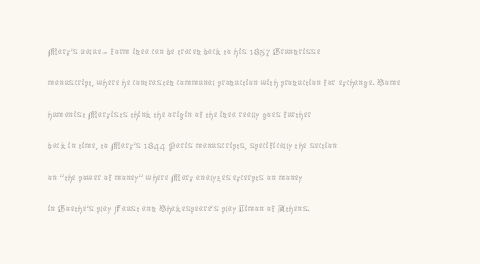
{"italic": "no", "bold": "no", "underline": "no", "align": "left", "line_spacing": "normal", "line_spacing_ratio": 1.43, "letter_spacing": "normal", "letter_spacing_em": 0.0, "glyph_px": 22}
